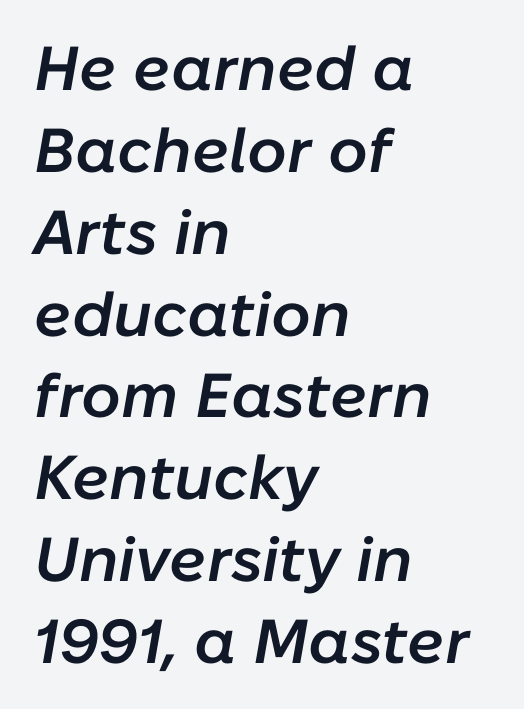
Q: Is the text bold? A: Semi-bold.
Q: Is the text italic (slanted)? A: Yes, it leans right by about 10 degrees.
Q: Is the text underlined? A: No.
Q: How is the paragraph aligned? A: Left-aligned.
Q: Is the spacing between letters normal or unusually wide? A: Normal.
Q: Is the spacing between lines tight, normal or loose? A: Normal.
Q: Width (condensed, normal, or wide)? A: Normal.
Q: Stroke contrast? A: Low.
Q: x-height? A: Medium.
Q: Monospaced? A: No.
